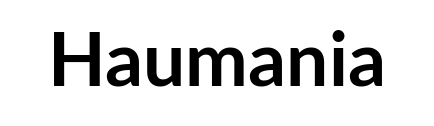
Q: Is the text bold? A: Yes.
Q: Is the text italic (slanted)? A: No, it is upright.
Q: Is the typeface a serif or a sans-serif typeface? A: Sans-serif.
Q: Is the text underlined? A: No.
Q: Is the spacing between letters normal or unusually wide? A: Normal.
Q: Width (condensed, normal, or wide)? A: Normal.
Q: Stroke contrast? A: Low.
Q: x-height? A: Medium.
Q: Monospaced? A: No.
